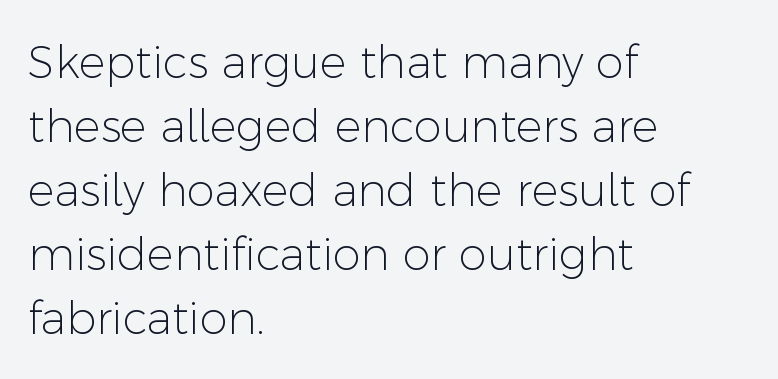
The image shows 45 px light sans-serif type, upright; set left-aligned, normal line spacing (1.42x), normal letter spacing, not underlined; low stroke contrast and a medium x-height.
